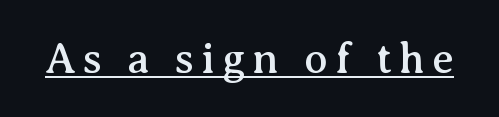
Is this a fixed-width face? No — the glyphs have proportional, varying widths. This is serif lettering, the kind often seen in printed books. Do the letters lean? They stand straight. In designer terms, the underline attribute is active on this setting.
